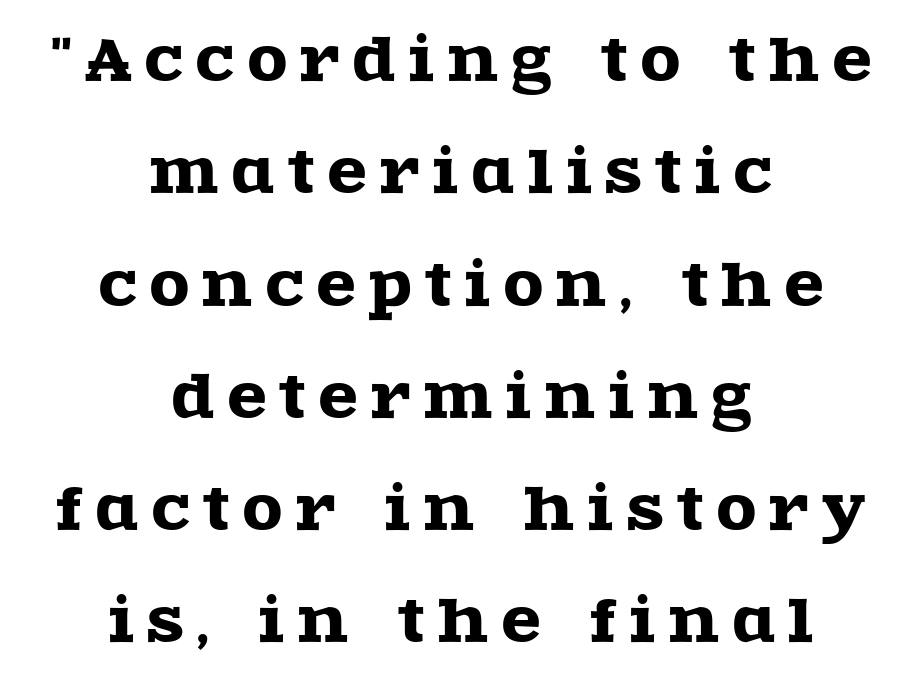
The image shows 57 px wide serif type, upright; set centered, loose line spacing (1.97x), unusually wide letter spacing (+0.24 em), not underlined; a large x-height.
